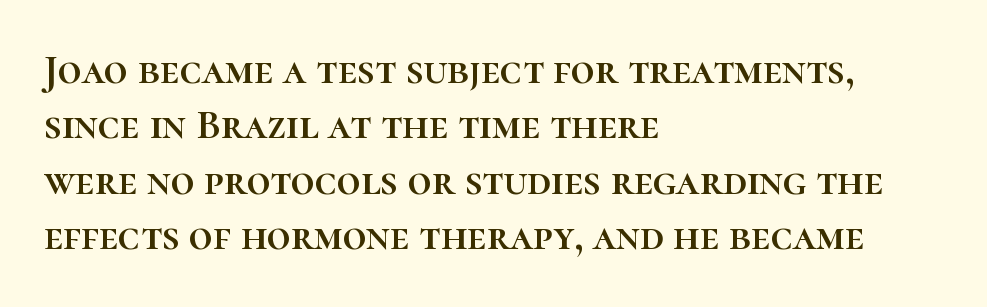
Q: Is the text italic (slanted)? A: No, it is upright.
Q: Is the text underlined? A: No.
Q: How is the paragraph aligned? A: Left-aligned.
Q: Is the spacing between letters normal or unusually wide? A: Normal.
Q: Is the spacing between lines tight, normal or loose? A: Normal.
Q: Width (condensed, normal, or wide)? A: Normal.
Q: Stroke contrast? A: High.
Q: x-height? A: Medium.
Q: Monospaced? A: No.
